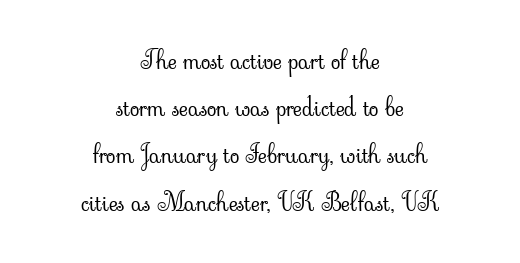
Q: Is the text bold? A: No.
Q: Is the text italic (slanted)? A: No, it is upright.
Q: Is the text underlined? A: No.
Q: How is the paragraph aligned? A: Centered.
Q: Is the spacing between letters normal or unusually wide? A: Normal.
